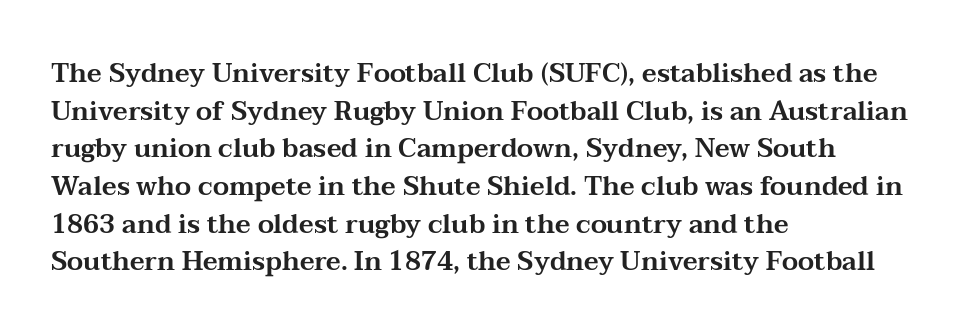
{"italic": "no", "underline": "no", "align": "left", "line_spacing": "normal", "line_spacing_ratio": 1.45, "letter_spacing": "normal", "letter_spacing_em": 0.0, "glyph_px": 26}
